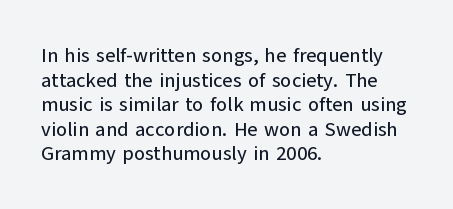
Here the glyphs are tracked normally, forming tight word shapes. The baseline area is clear. Ascenders rise straight up at ninety degrees. These lines stack with their left ends in a neat column.
